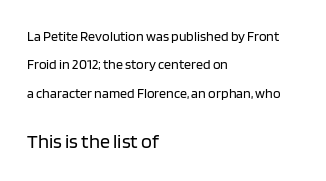
{"italic": "no", "bold": "no", "underline": "no", "align": "left", "line_spacing": "loose", "line_spacing_ratio": 2.03, "letter_spacing": "normal", "letter_spacing_em": 0.0, "larger_block": "second", "size_ratio": 1.43, "glyph_px": 20}
